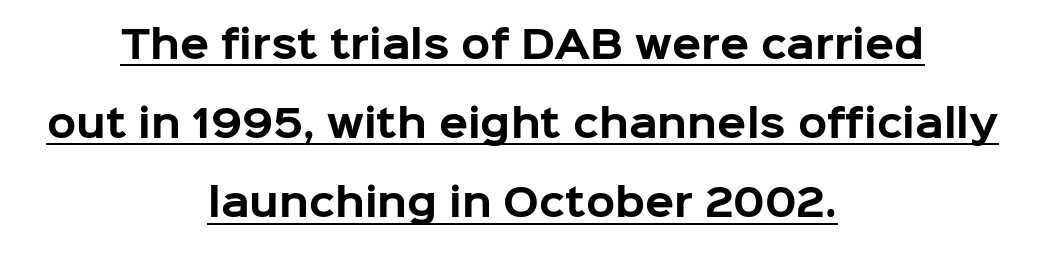
{"serif": "no", "italic": "no", "bold": "yes", "weight": "bold", "width": "normal", "stroke_contrast": "low", "x_height": "medium", "monospaced": "no", "underline": "yes", "align": "center", "line_spacing": "loose", "line_spacing_ratio": 2.08, "letter_spacing": "normal", "letter_spacing_em": 0.0, "glyph_px": 38}
